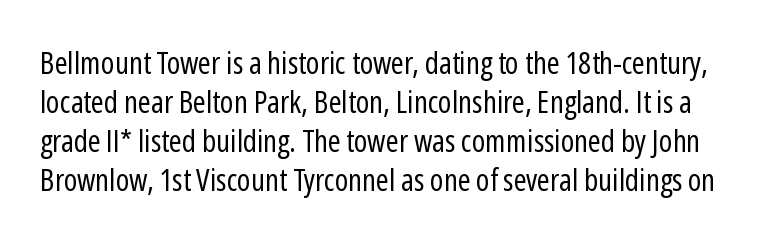
How would I describe the line gaps? Plain and ordinary. The passage shown is typed in a proportional face where columns would drift. Descender tails drop into unmarked territory. Tracking value appears to be zero — textbook default spacing.
